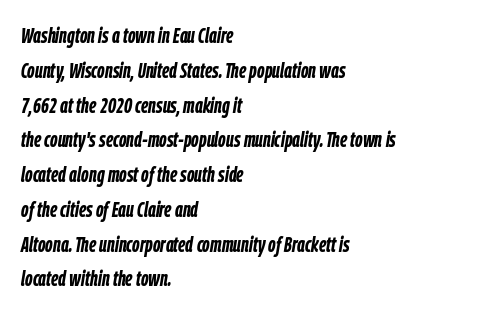
The image shows 22 px bold type, italic (leaning right); set left-aligned, normal line spacing (1.58x), normal letter spacing, not underlined.
